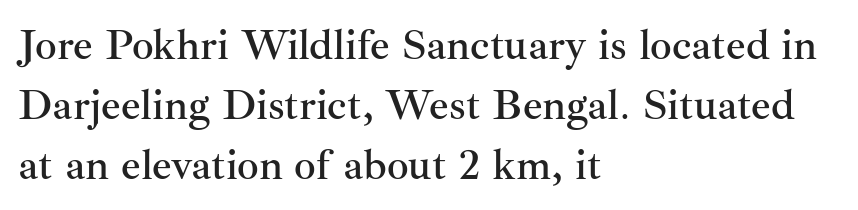
The image shows 43 px serif type, upright; set left-aligned, normal line spacing (1.39x), normal letter spacing, not underlined; medium stroke contrast and a small x-height.
